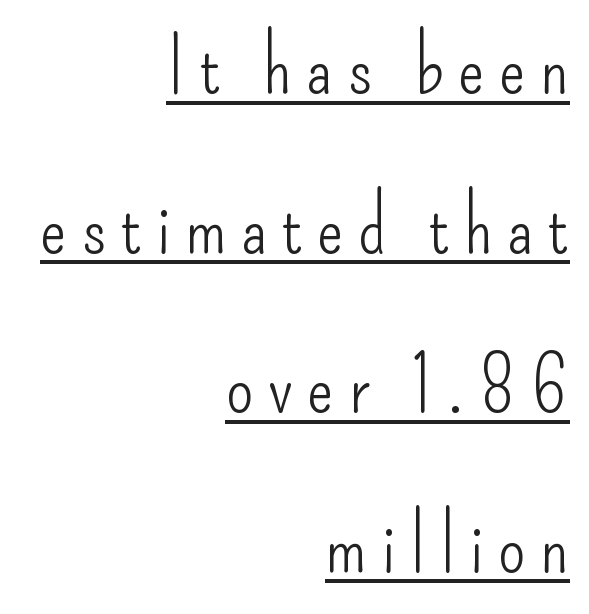
Q: Is the text bold? A: No.
Q: Is the text italic (slanted)? A: No, it is upright.
Q: Is the typeface a serif or a sans-serif typeface? A: Sans-serif.
Q: Is the text underlined? A: Yes.
Q: How is the paragraph aligned? A: Right-aligned.
Q: Is the spacing between lines tight, normal or loose? A: Loose.
Q: Width (condensed, normal, or wide)? A: Condensed.
Q: Stroke contrast? A: Low.
Q: x-height? A: Small.
Q: Monospaced? A: No.
